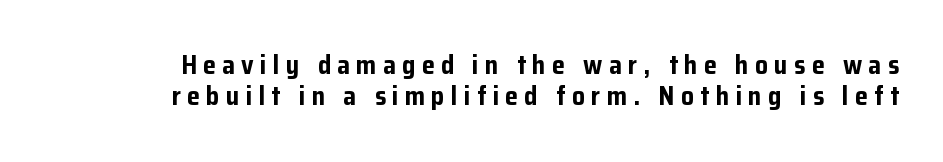
In terms of letterspacing, this is a distinctly airy, spread setting. The strokes are fattened all the way to bold. Ascenders rise straight up at ninety degrees. The foot of each line stays bare and open.
